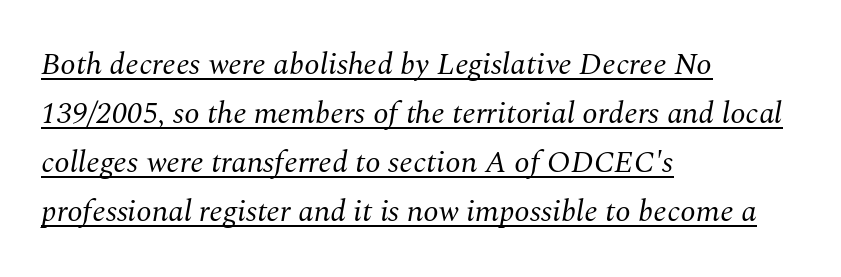
{"serif": "yes", "italic": "yes", "lean": "right", "slant_degrees": 10, "bold": "no", "weight": "regular", "width": "normal", "stroke_contrast": "medium", "x_height": "medium", "monospaced": "no", "underline": "yes", "align": "left", "line_spacing": "normal", "line_spacing_ratio": 1.58, "letter_spacing": "normal", "letter_spacing_em": 0.0, "glyph_px": 31}
